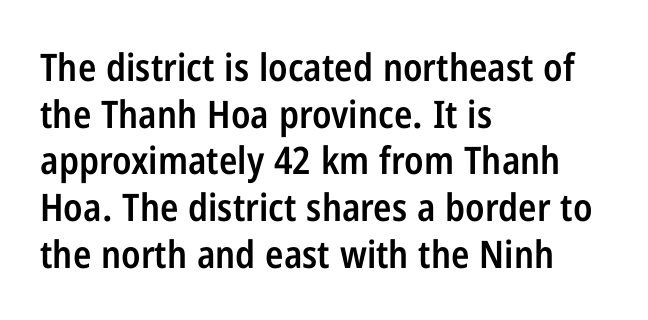
{"serif": "no", "italic": "no", "bold": "semi", "weight": "semibold", "width": "condensed", "stroke_contrast": "low", "x_height": "medium", "monospaced": "no", "underline": "no", "align": "left", "line_spacing_ratio": 1.23, "letter_spacing": "normal", "letter_spacing_em": 0.0, "glyph_px": 38}
